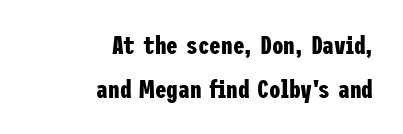
The rag falls on the left side of this text block. Its strokes are broad and dark, the hallmark of bold type. Nobody touched the tracking dial on this one. Glance below the letters and you will spot only blank space. Vertically, the passage feels balanced, rows spaced as you'd expect. Do the letters lean? They stand straight.
